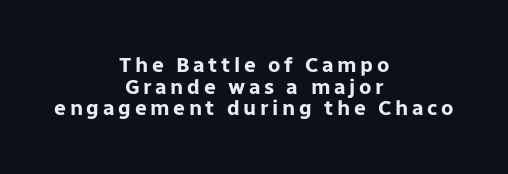
Q: Is the text bold? A: Yes.
Q: Is the text italic (slanted)? A: No, it is upright.
Q: Is the text underlined? A: No.
Q: How is the paragraph aligned? A: Centered.
Q: Is the spacing between lines tight, normal or loose? A: Tight.
